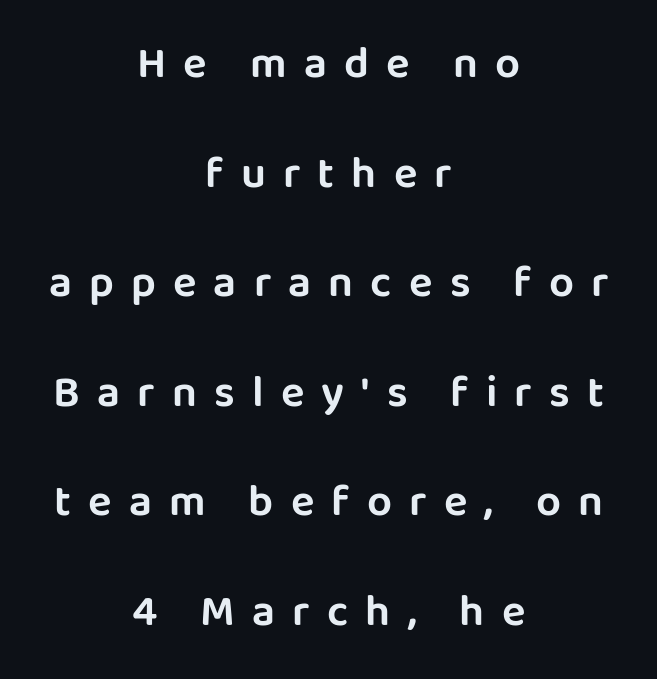
The text was rendered using a sans face with plain stroke endings. Every character sits straight up, as roman type does. The space directly below the letters is spotless. The letters advance in unequal steps, a hallmark of proportional type.
